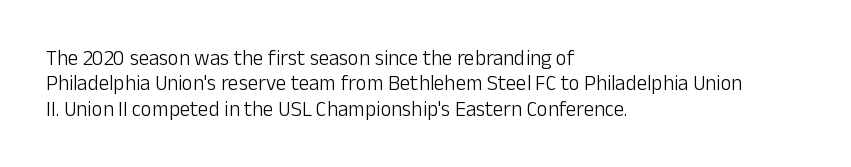
Q: Is the text bold? A: No.
Q: Is the text italic (slanted)? A: No, it is upright.
Q: Is the text underlined? A: No.
Q: How is the paragraph aligned? A: Left-aligned.
Q: Is the spacing between letters normal or unusually wide? A: Normal.
